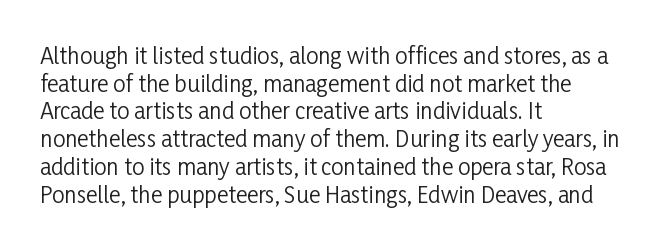
The typeface has the unassuming heft of standard copy or less. Vertical strokes here are truly vertical. A clean baseline with only descenders dipping below it. Default kerning and tracking; the words read as compact shapes.
